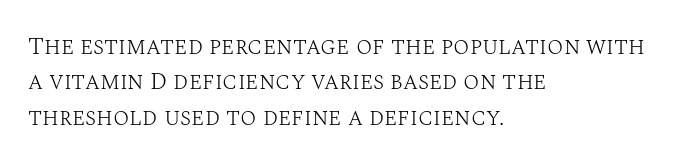
Tracking value appears to be zero — textbook default spacing. Posture: straight, roman, zero tilt. Leftover space on each line is placed entirely after the last word. This is not heavy type; no bold has been used.
